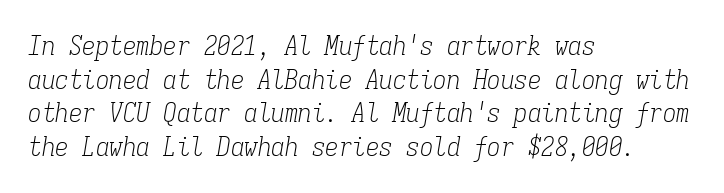
Q: Is the text bold? A: No.
Q: Is the text italic (slanted)? A: Yes, it leans right by about 9 degrees.
Q: Is the text underlined? A: No.
Q: How is the paragraph aligned? A: Left-aligned.
Q: Is the spacing between letters normal or unusually wide? A: Normal.
Q: Is the spacing between lines tight, normal or loose? A: Normal.
